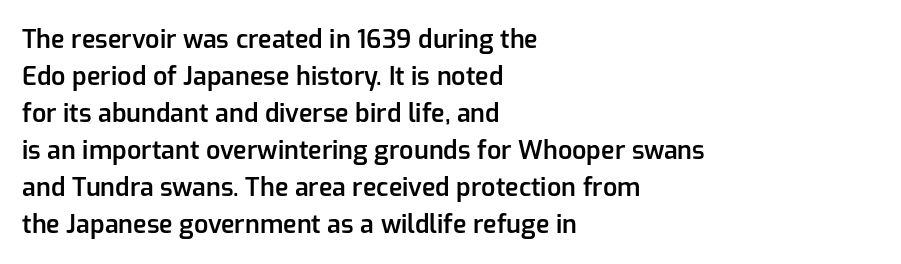
The image shows 25 px text type, upright; set left-aligned, normal line spacing (1.48x), normal letter spacing, not underlined.
